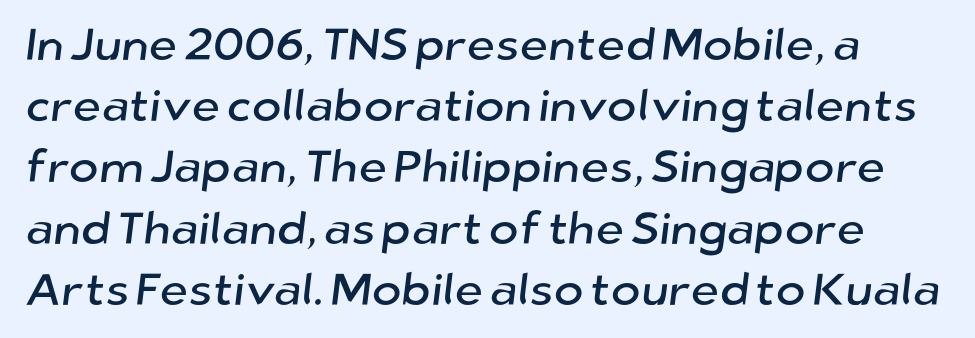
Q: Is the typeface a serif or a sans-serif typeface? A: Sans-serif.
Q: Is the text underlined? A: No.
Q: Is the spacing between letters normal or unusually wide? A: Normal.
Q: Is the spacing between lines tight, normal or loose? A: Normal.
Q: Width (condensed, normal, or wide)? A: Normal.
Q: Stroke contrast? A: Low.
Q: x-height? A: Medium.
Q: Monospaced? A: No.
